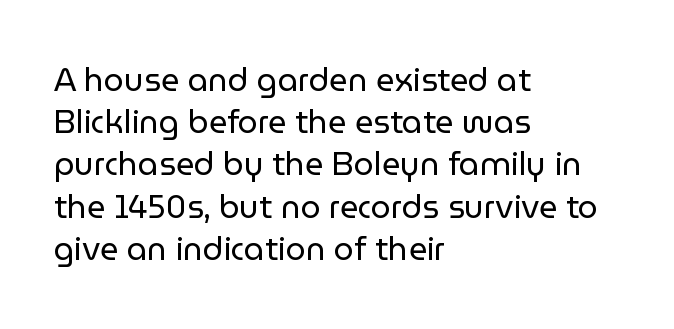
Looks like regular typesetting: each glyph gets only the width it needs. The compositor pushed each line to the left boundary. Nope, no serifs anywhere on these letters. This rendering features lettering with no underline.
